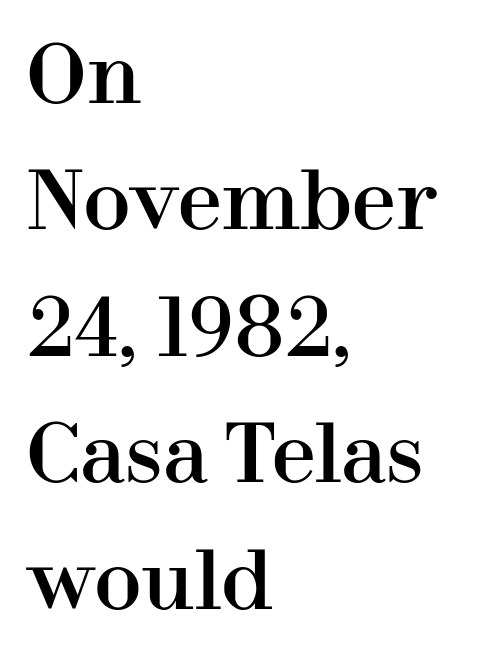
Short note: letters normally spaced. The string is rendered with underlining switched off. The paragraph has a hard left edge and a soft right edge. Style check: upright. A typesetter would call this proportional, since set widths differ per character. Check where the strokes stop: tiny serifs finish them off.
